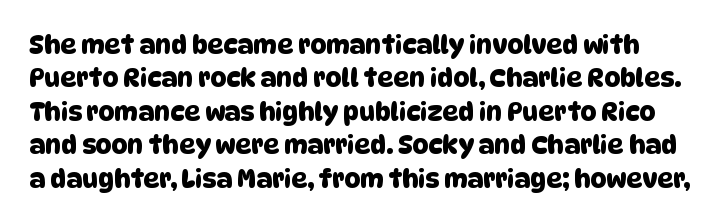
The image shows 25 px text type; set normal line spacing (1.34x), normal letter spacing, not underlined.
